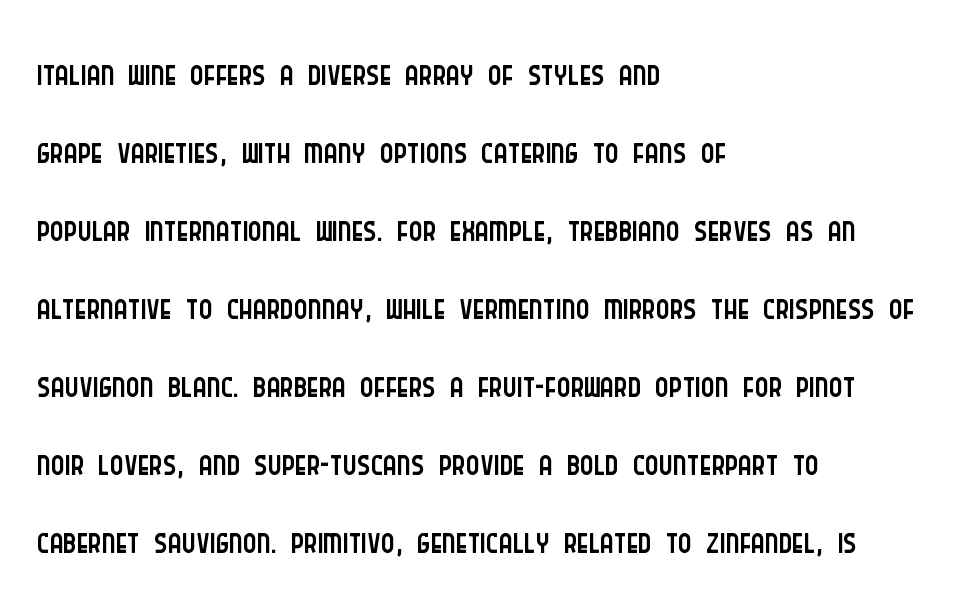
Q: Is the text bold? A: No.
Q: Is the text italic (slanted)? A: No, it is upright.
Q: Is the typeface a serif or a sans-serif typeface? A: Sans-serif.
Q: Is the text underlined? A: No.
Q: How is the paragraph aligned? A: Left-aligned.
Q: Is the spacing between letters normal or unusually wide? A: Normal.
Q: Is the spacing between lines tight, normal or loose? A: Normal.
Q: Width (condensed, normal, or wide)? A: Condensed.
Q: Stroke contrast? A: Low.
Q: x-height? A: Large.
Q: Monospaced? A: No.
